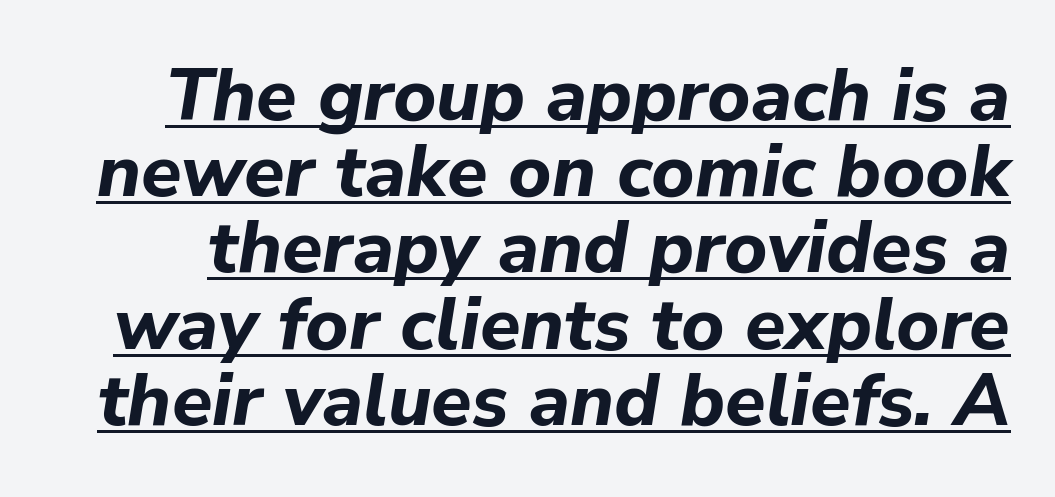
In terms of leading, this rendering errs on the cramped side. Do the characters align in a grid? No, the font is proportional. The rendering uses the underline text-decoration. When letters slant like this, we call the style italic. The strokes are fattened all the way to bold. Default kerning and tracking; the words read as compact shapes.
